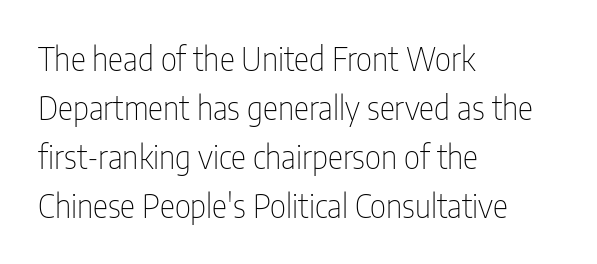
The image shows 32 px thin, condensed sans-serif type, upright; set left-aligned, normal line spacing (1.53x), normal letter spacing, not underlined; low stroke contrast and a medium x-height.
